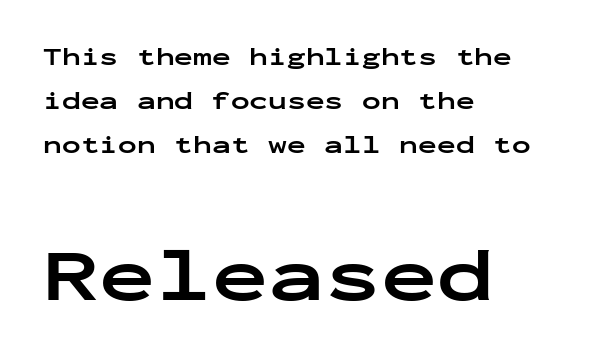
Which of the two is more prominent by size? The second, at the bottom. The foot of each line stays bare and open. If you drew a ruler down the left edge, every line would touch it. The characters look thick and weighty, a clear bold.
